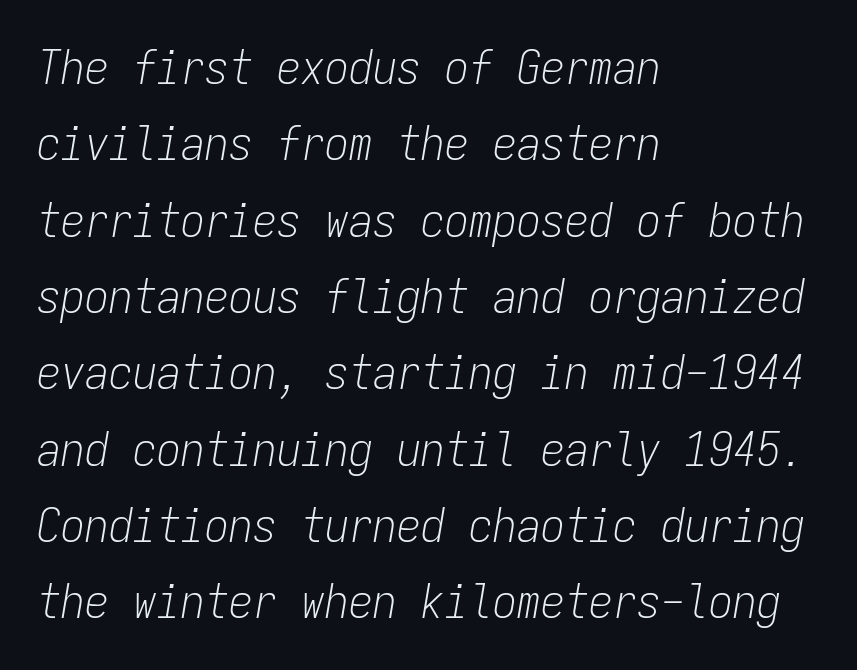
Note the uniform advance width — an 'i' takes as much space as an 'm'. You could call the tracking neutral — neither tight nor loose. Plain, unruled lines of type. This sample is left-justified, so line endings fall wherever the words run out. Slant detected: the letters are inclined. Is this a heavy cut? Hardly; it is regular or lighter.
